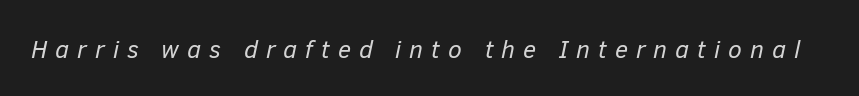
{"italic": "yes", "lean": "right", "slant_degrees": 12, "bold": "no", "underline": "no", "letter_spacing": "wide", "letter_spacing_em": 0.32, "glyph_px": 25}
